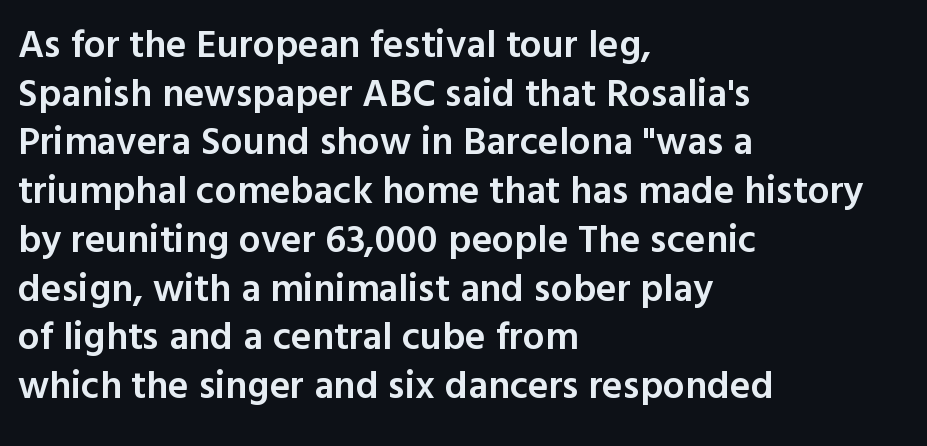
The image shows 39 px semibold sans-serif type, upright; set left-aligned, normal line spacing (1.25x), normal letter spacing, not underlined; a medium x-height.
